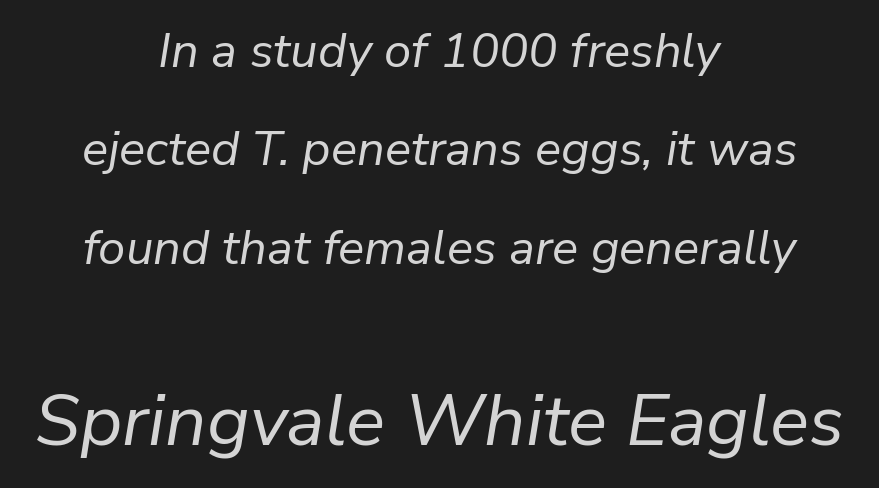
The image shows 73 px regular-weight type, italic (leaning right); set centered, loose line spacing (2.01x), normal letter spacing, not underlined; the second (bottom) block is 1.49x larger; low stroke contrast and a medium x-height.
